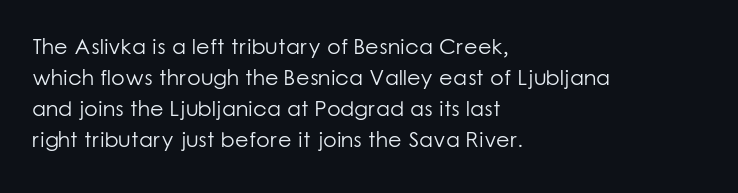
The image shows 22 px text type, upright; set left-aligned, normal line spacing (1.41x), normal letter spacing, not underlined.
